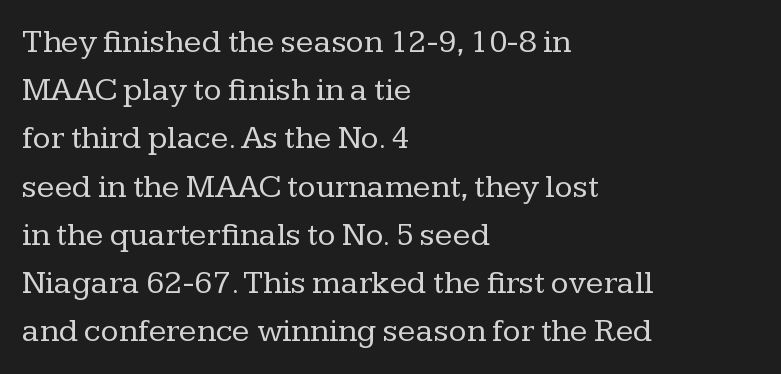
Observe the ordinary spacing: letters are neighbours, not strangers. This rendering employs a face with finishing strokes, i.e., a serif. Note the varied advance widths — an 'i' is clearly narrower than an 'm'. Glance below the letters and you will spot only blank space. The letters stand upright; this is a roman face.
